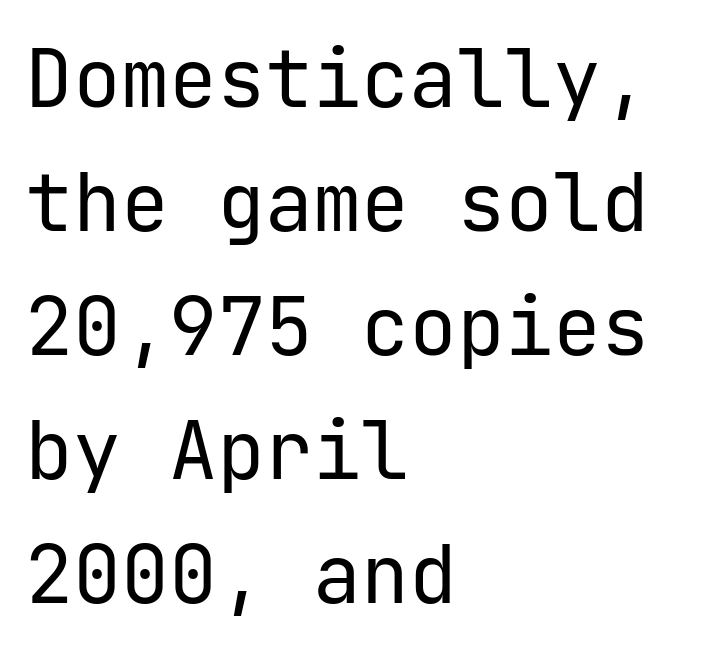
The image shows 80 px regular-weight sans-serif type, upright; set left-aligned, normal line spacing (1.55x), normal letter spacing, not underlined; low stroke contrast and a medium x-height.
